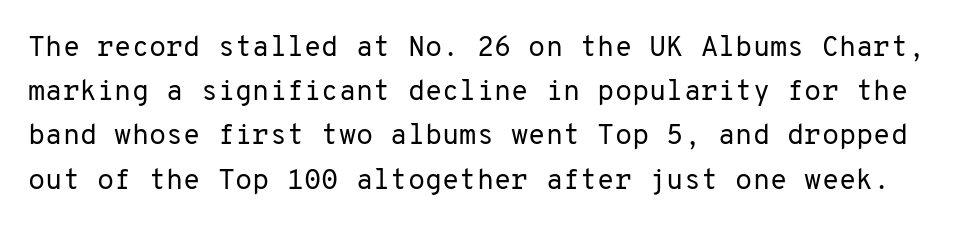
Q: Is the text bold? A: No.
Q: Is the text italic (slanted)? A: No, it is upright.
Q: Is the typeface a serif or a sans-serif typeface? A: Sans-serif.
Q: Is the text underlined? A: No.
Q: Is the spacing between letters normal or unusually wide? A: Normal.
Q: Is the spacing between lines tight, normal or loose? A: Normal.
Q: Width (condensed, normal, or wide)? A: Normal.
Q: Stroke contrast? A: Low.
Q: x-height? A: Medium.
Q: Monospaced? A: Yes.
